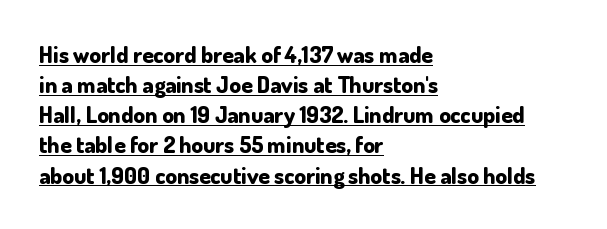
The face used here appears with an underline applied. Is the letter spacing exaggerated? No — it looks like the ordinary default. On the weight axis this lands at bold, roughly 700. One glance says typical: line gaps are just what's usual.
